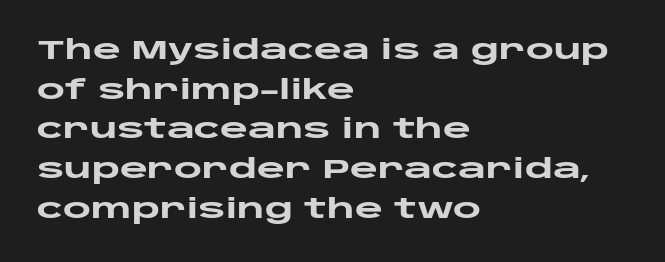
{"italic": "no", "bold": "yes", "underline": "no", "align": "left", "line_spacing": "normal", "line_spacing_ratio": 1.47, "letter_spacing": "normal", "letter_spacing_em": 0.0, "glyph_px": 27}
